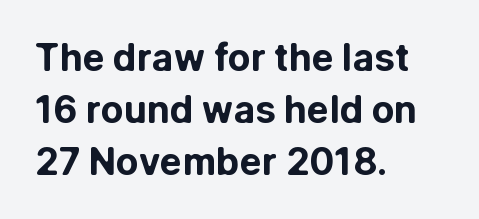
The image shows 37 px bold sans-serif type, upright; set left-aligned, normal line spacing (1.4x), normal letter spacing, not underlined; low stroke contrast and a medium x-height.
